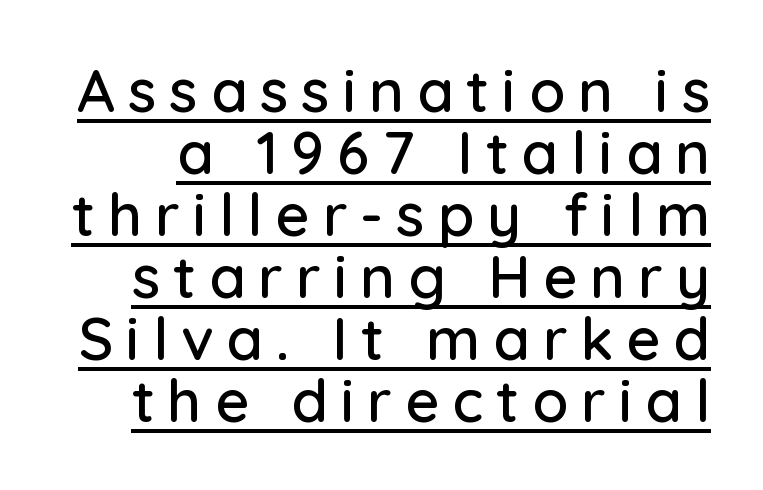
Q: Is the text italic (slanted)? A: No, it is upright.
Q: Is the typeface a serif or a sans-serif typeface? A: Sans-serif.
Q: Is the text underlined? A: Yes.
Q: Is the spacing between letters normal or unusually wide? A: Unusually wide.
Q: Is the spacing between lines tight, normal or loose? A: Tight.
Q: Width (condensed, normal, or wide)? A: Normal.
Q: Stroke contrast? A: Low.
Q: x-height? A: Medium.
Q: Monospaced? A: No.
